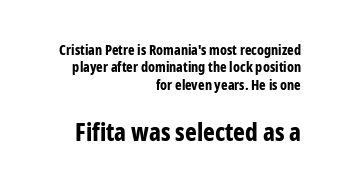
Q: Is the text bold? A: Yes.
Q: Is the text italic (slanted)? A: No, it is upright.
Q: Is the text underlined? A: No.
Q: How is the paragraph aligned? A: Right-aligned.
Q: Is the spacing between letters normal or unusually wide? A: Normal.
Q: Which block of text is set in a larger size, the first (top) or the second (bottom)? A: The second (bottom) one.
